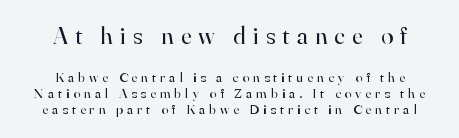
The image shows 25 px text type, upright; set centered, line spacing 1.16x, unusually wide letter spacing (+0.29 em), not underlined; the first (top) block is 1.79x larger.
